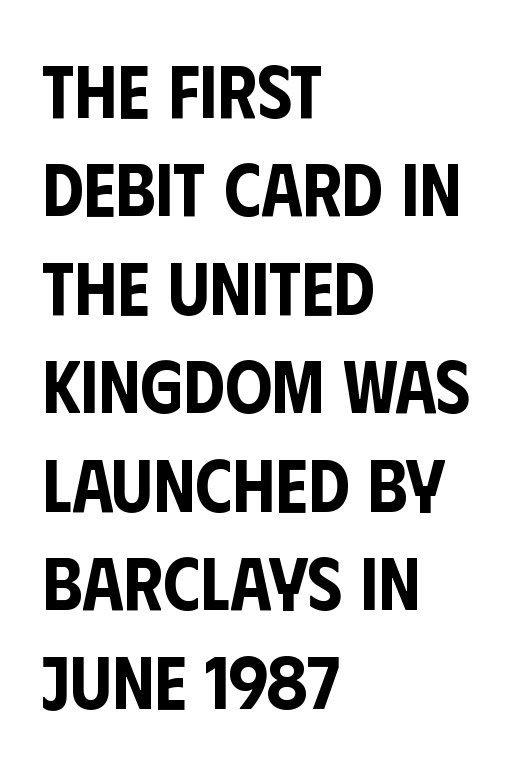
{"serif": "no", "italic": "no", "width": "condensed", "stroke_contrast": "low", "x_height": "large", "monospaced": "no", "underline": "no", "align": "left", "line_spacing": "normal", "line_spacing_ratio": 1.33, "letter_spacing": "normal", "letter_spacing_em": 0.0, "glyph_px": 74}
